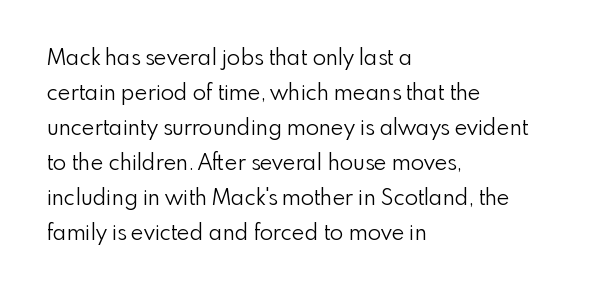
Q: Is the text bold? A: No.
Q: Is the text italic (slanted)? A: No, it is upright.
Q: Is the text underlined? A: No.
Q: How is the paragraph aligned? A: Left-aligned.
Q: Is the spacing between letters normal or unusually wide? A: Normal.
Q: Is the spacing between lines tight, normal or loose? A: Normal.
